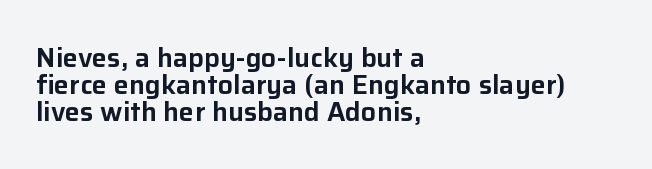
{"italic": "no", "underline": "no", "align": "left", "line_spacing": "tight", "line_spacing_ratio": 1.0, "letter_spacing": "normal", "letter_spacing_em": 0.0, "glyph_px": 27}
